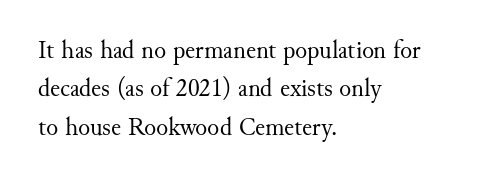
Q: Is the text bold? A: No.
Q: Is the text italic (slanted)? A: No, it is upright.
Q: Is the text underlined? A: No.
Q: How is the paragraph aligned? A: Left-aligned.
Q: Is the spacing between letters normal or unusually wide? A: Normal.
Q: Is the spacing between lines tight, normal or loose? A: Normal.
